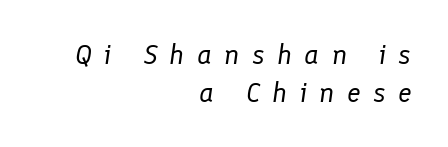
The image shows 28 px regular-weight type, italic (leaning right); set right-aligned, normal line spacing (1.37x), unusually wide letter spacing (+0.44 em), not underlined; low stroke contrast and a medium x-height.
